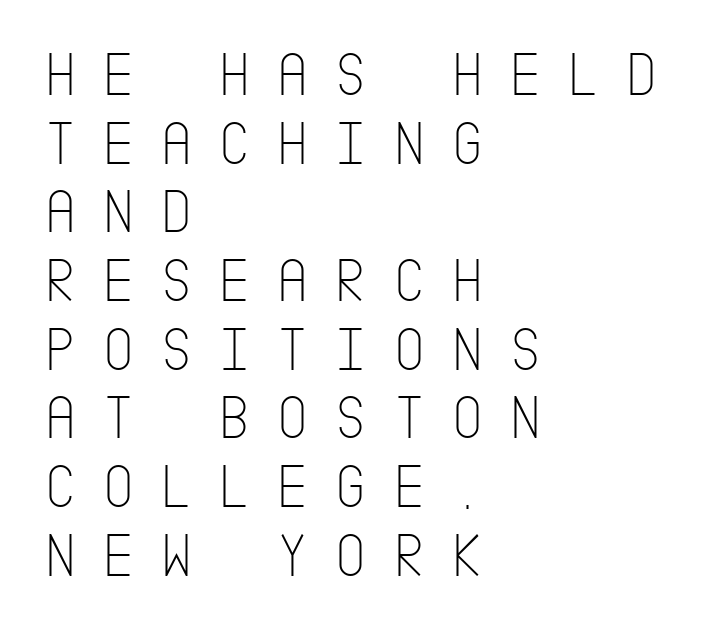
{"serif": "no", "italic": "no", "bold": "no", "weight": "thin", "width": "condensed", "stroke_contrast": "low", "x_height": "large", "underline": "no", "align": "left", "line_spacing": "tight", "line_spacing_ratio": 1.09, "letter_spacing": "wide", "letter_spacing_em": 0.4, "glyph_px": 63}
